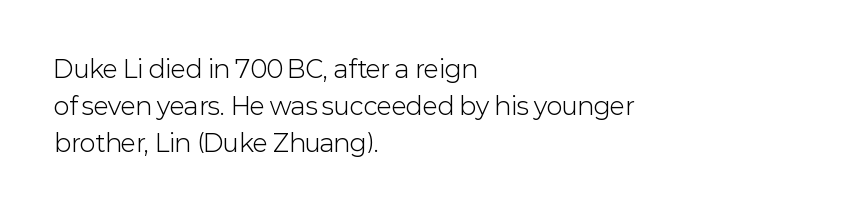
Vertical strokes here are truly vertical. Every row of glyphs begins at an identical x-position on the left. Between one letter and the next there's only the usual sliver of space. Only glyphs here, with clear space below each row.
